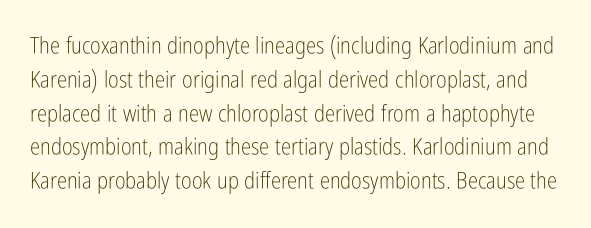
Q: Is the text bold? A: No.
Q: Is the text italic (slanted)? A: No, it is upright.
Q: Is the text underlined? A: No.
Q: Is the spacing between letters normal or unusually wide? A: Normal.
Q: Is the spacing between lines tight, normal or loose? A: Normal.
